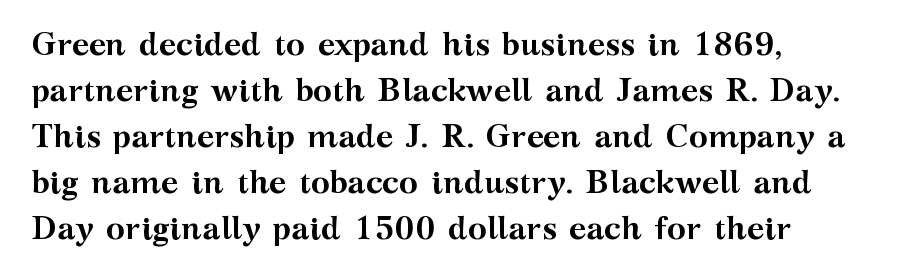
Q: Is the text bold? A: Yes.
Q: Is the text italic (slanted)? A: No, it is upright.
Q: Is the typeface a serif or a sans-serif typeface? A: Serif.
Q: Is the text underlined? A: No.
Q: How is the paragraph aligned? A: Left-aligned.
Q: Is the spacing between letters normal or unusually wide? A: Normal.
Q: Is the spacing between lines tight, normal or loose? A: Normal.
Q: Width (condensed, normal, or wide)? A: Wide.
Q: Stroke contrast? A: Medium.
Q: x-height? A: Medium.
Q: Monospaced? A: No.
